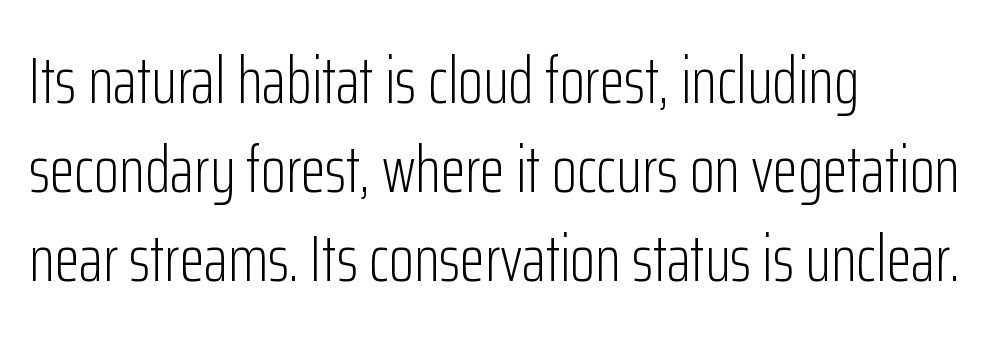
The image shows 65 px light, condensed sans-serif type, upright; set left-aligned, normal line spacing (1.37x), normal letter spacing, not underlined; low stroke contrast and a medium x-height.
